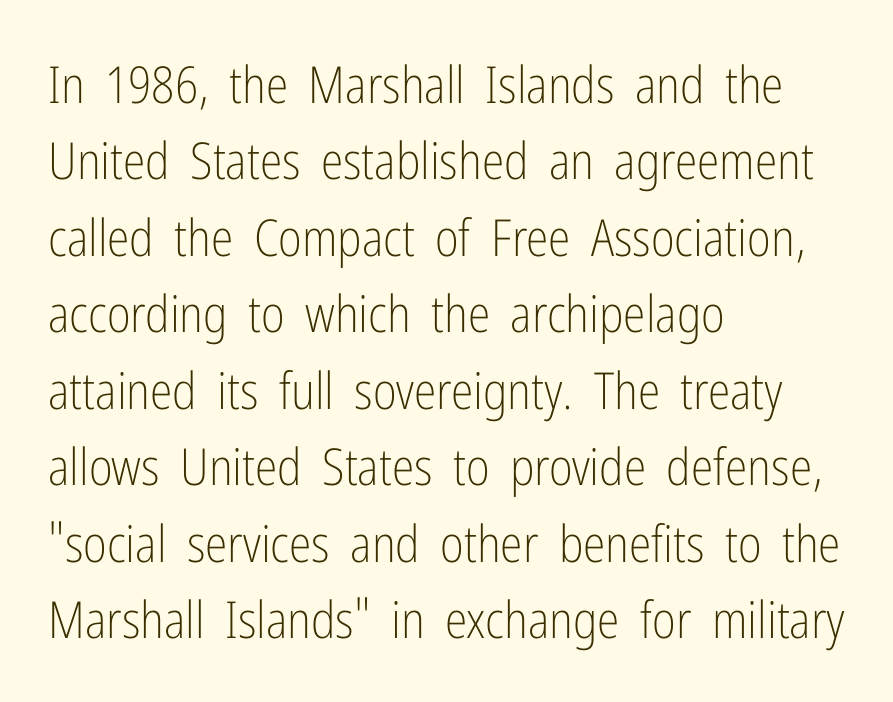
The baseline area is clear. This block has exactly the height ordinary leading produces. The lettering holds an erect, upright posture throughout. Here the designer chose a conventional face with non-uniform glyph widths.
